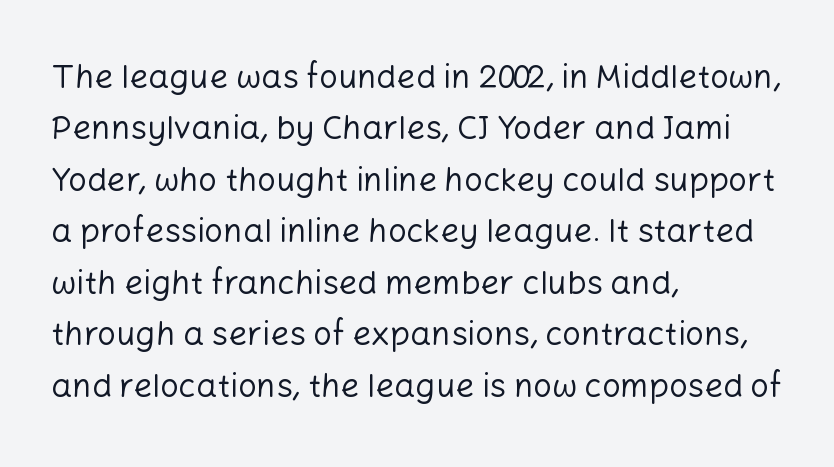
Q: Is the text bold? A: No.
Q: Is the text italic (slanted)? A: No, it is upright.
Q: Is the typeface a serif or a sans-serif typeface? A: Sans-serif.
Q: Is the text underlined? A: No.
Q: How is the paragraph aligned? A: Left-aligned.
Q: Is the spacing between letters normal or unusually wide? A: Normal.
Q: Is the spacing between lines tight, normal or loose? A: Normal.
Q: Width (condensed, normal, or wide)? A: Normal.
Q: Stroke contrast? A: Low.
Q: x-height? A: Medium.
Q: Monospaced? A: No.
